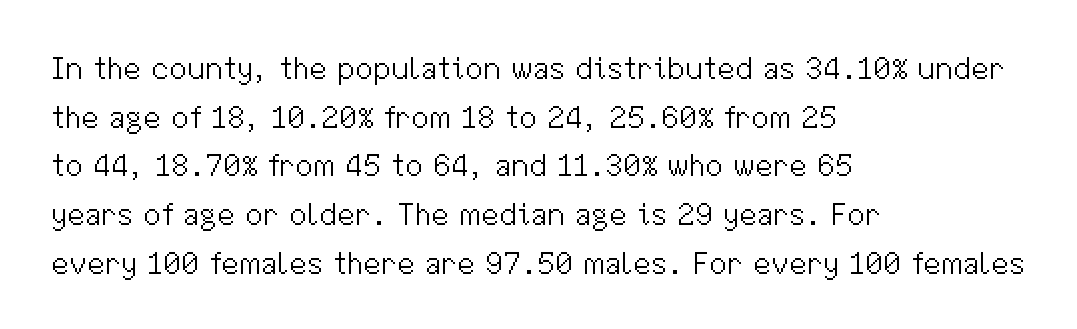
Q: Is the text bold? A: No.
Q: Is the text italic (slanted)? A: No, it is upright.
Q: Is the typeface a serif or a sans-serif typeface? A: Sans-serif.
Q: Is the text underlined? A: No.
Q: How is the paragraph aligned? A: Left-aligned.
Q: Is the spacing between letters normal or unusually wide? A: Normal.
Q: Is the spacing between lines tight, normal or loose? A: Normal.
Q: Width (condensed, normal, or wide)? A: Normal.
Q: Stroke contrast? A: Medium.
Q: x-height? A: Medium.
Q: Monospaced? A: No.
